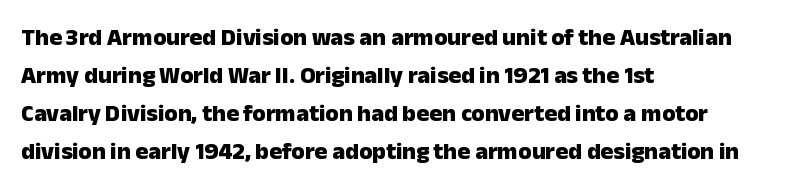
{"italic": "no", "bold": "yes", "underline": "no", "align": "left", "line_spacing": "normal", "line_spacing_ratio": 1.58, "letter_spacing": "normal", "letter_spacing_em": 0.0, "glyph_px": 24}
